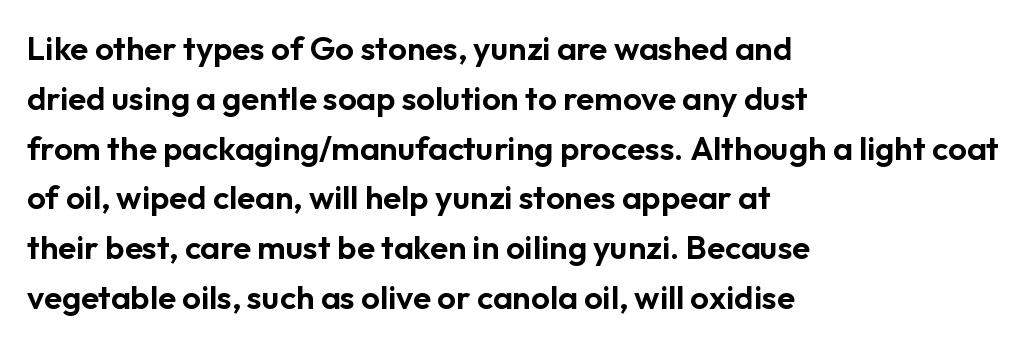
Q: Is the text italic (slanted)? A: No, it is upright.
Q: Is the typeface a serif or a sans-serif typeface? A: Sans-serif.
Q: Is the text underlined? A: No.
Q: How is the paragraph aligned? A: Left-aligned.
Q: Is the spacing between letters normal or unusually wide? A: Normal.
Q: Is the spacing between lines tight, normal or loose? A: Normal.
Q: Width (condensed, normal, or wide)? A: Normal.
Q: Stroke contrast? A: Low.
Q: x-height? A: Medium.
Q: Monospaced? A: No.
